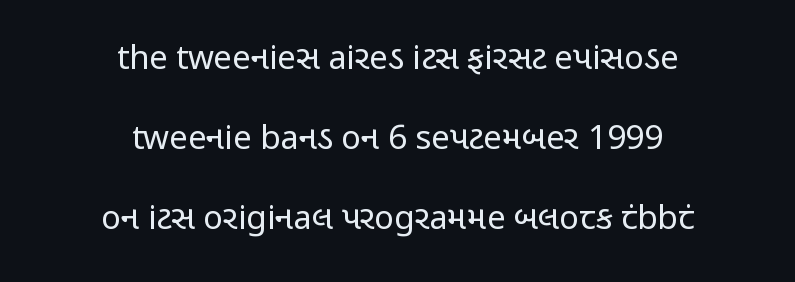
The image shows 33 px regular-weight, condensed sans-serif type, upright; set centered, loose line spacing (2.42x), normal letter spacing, not underlined; low stroke contrast and a medium x-height.
